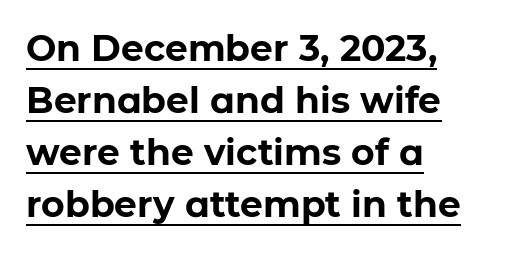
Q: Is the text bold? A: Yes.
Q: Is the text italic (slanted)? A: No, it is upright.
Q: Is the typeface a serif or a sans-serif typeface? A: Sans-serif.
Q: Is the text underlined? A: Yes.
Q: How is the paragraph aligned? A: Left-aligned.
Q: Is the spacing between letters normal or unusually wide? A: Normal.
Q: Is the spacing between lines tight, normal or loose? A: Normal.
Q: Width (condensed, normal, or wide)? A: Normal.
Q: Stroke contrast? A: Low.
Q: x-height? A: Medium.
Q: Monospaced? A: No.
